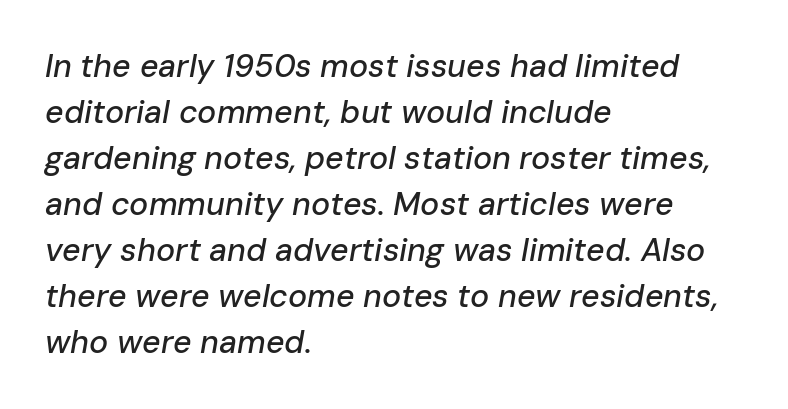
The face used here is proportionally spaced, like ordinary book or web type. Each word holds together tightly as a unit, with standard inter-letter gaps. Whoever set this chose a conventional vertical rhythm. This rendering features lettering with no underline. The compositor pushed each line to the left boundary. In terms of posture, this sample is oblique.
